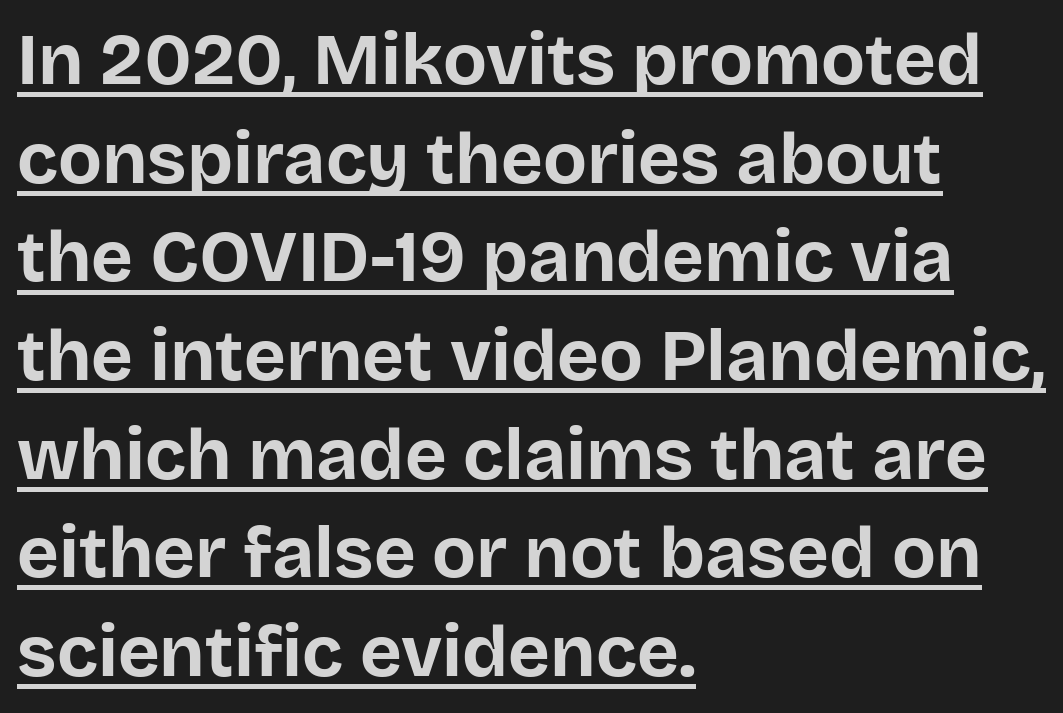
{"serif": "no", "italic": "no", "bold": "yes", "weight": "bold", "width": "normal", "stroke_contrast": "low", "x_height": "large", "monospaced": "no", "underline": "yes", "align": "left", "line_spacing": "normal", "line_spacing_ratio": 1.37, "letter_spacing": "normal", "letter_spacing_em": 0.0, "glyph_px": 72}
